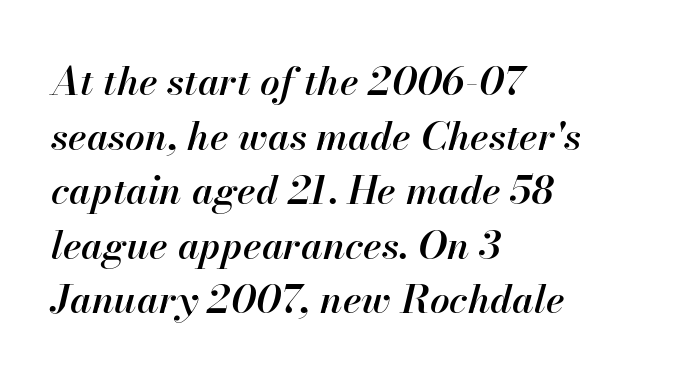
{"italic": "yes", "lean": "right", "slant_degrees": 13, "bold": "semi", "weight": "semibold", "width": "normal", "stroke_contrast": "high", "x_height": "small", "monospaced": "no", "underline": "no", "align": "left", "line_spacing": "normal", "line_spacing_ratio": 1.4, "letter_spacing": "normal", "letter_spacing_em": 0.0, "glyph_px": 39}
